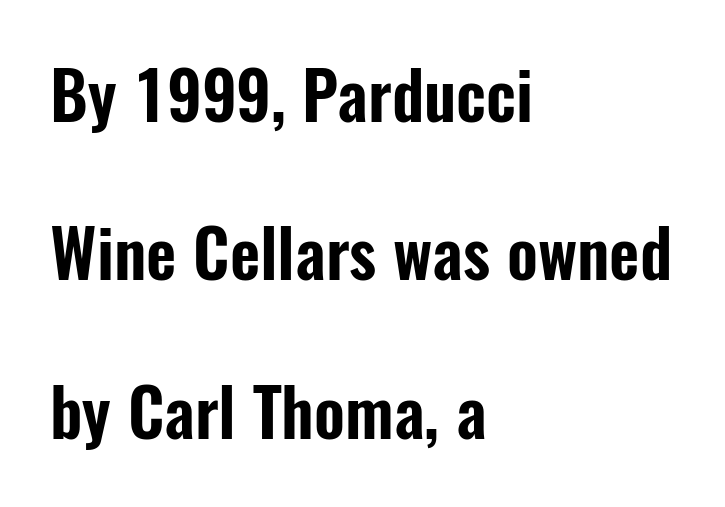
{"serif": "no", "italic": "no", "width": "condensed", "stroke_contrast": "low", "x_height": "medium", "monospaced": "no", "underline": "no", "align": "left", "line_spacing": "loose", "line_spacing_ratio": 2.4, "letter_spacing": "normal", "letter_spacing_em": 0.0, "glyph_px": 66}
